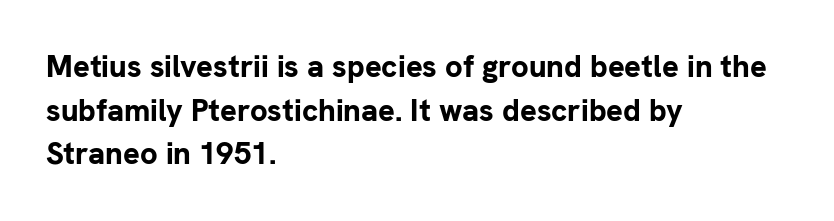
Q: Is the text bold? A: Yes.
Q: Is the text italic (slanted)? A: No, it is upright.
Q: Is the typeface a serif or a sans-serif typeface? A: Sans-serif.
Q: Is the text underlined? A: No.
Q: How is the paragraph aligned? A: Left-aligned.
Q: Is the spacing between letters normal or unusually wide? A: Normal.
Q: Is the spacing between lines tight, normal or loose? A: Normal.
Q: Width (condensed, normal, or wide)? A: Normal.
Q: Stroke contrast? A: Low.
Q: x-height? A: Medium.
Q: Monospaced? A: No.
